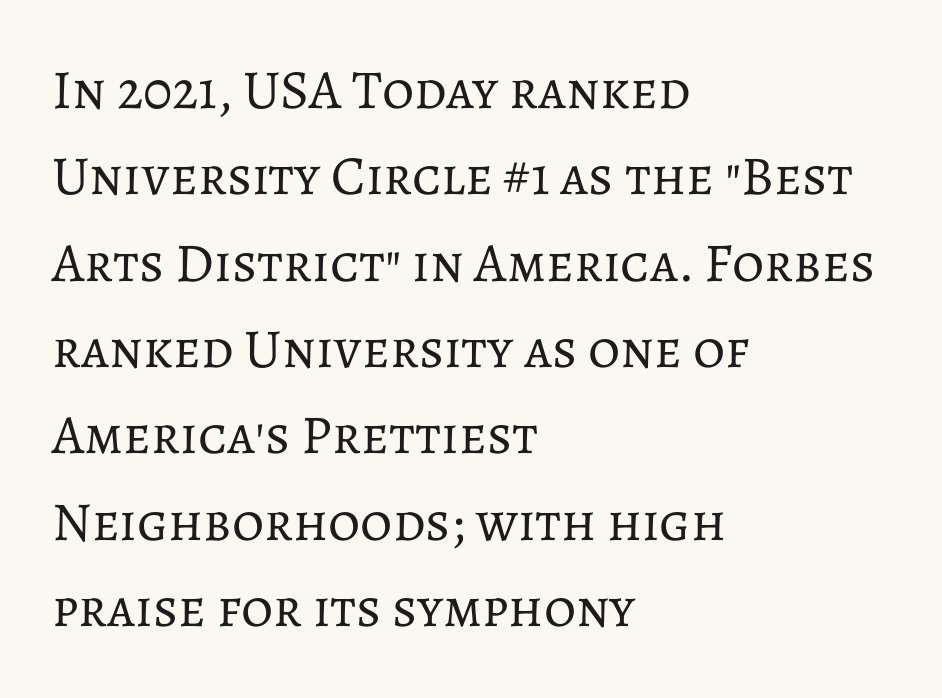
The image shows 55 px regular-weight type, upright; set left-aligned, normal line spacing (1.57x), normal letter spacing, not underlined; low stroke contrast and a medium x-height.
